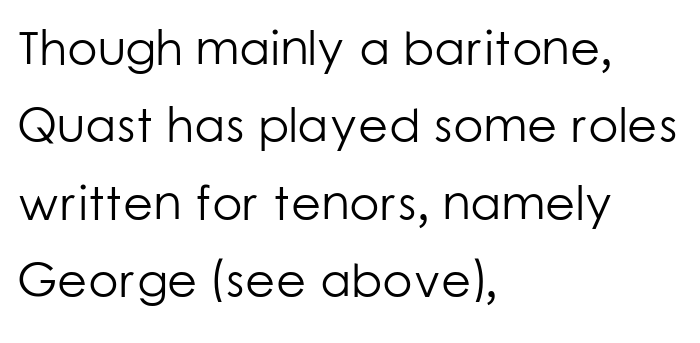
Nothing unusual about the tracking: characters are spaced as the font intends. Posture: straight, roman, zero tilt. Proportional: the letters do not fall into vertical columns. Observe the absence of serifs on each vertical stroke in this sample. The area under the type is left untouched.
